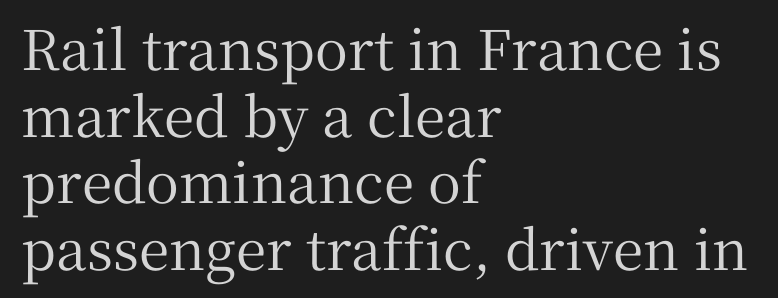
Typeset ragged right — the left edge is the straight one. The space directly below the letters is spotless. The horizontal fit of the characters is conventional and even. Note: serifs present on the glyphs. A typesetter would mark this as roman, not italic.
